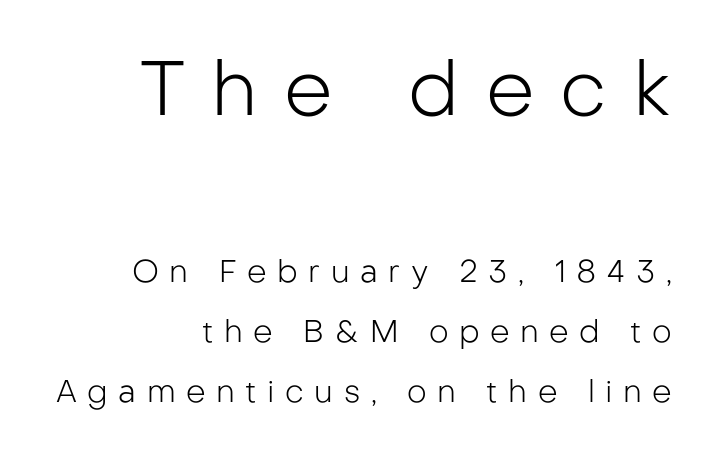
The weight would be labelled regular, book, light, or lighter still. Varying glyph widths throughout — classic text-font behaviour. In this sample the first text group is rendered at the bigger scale. Airy leading. Right-aligned paragraph, ragged on the left.
